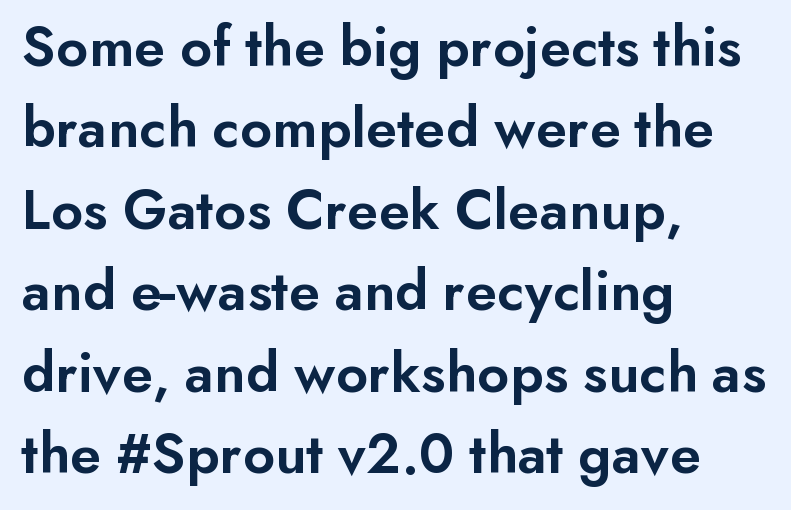
The image shows 59 px semibold sans-serif type, upright; set left-aligned, normal line spacing (1.38x), normal letter spacing, not underlined; low stroke contrast and a small x-height.
